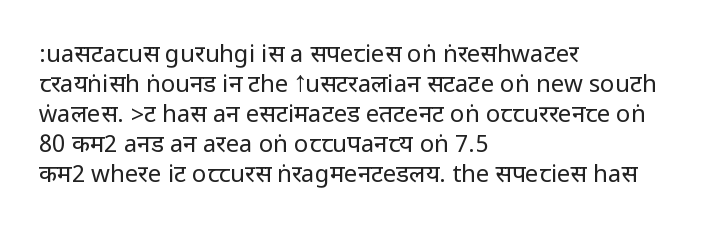
{"italic": "no", "bold": "no", "underline": "no", "align": "left", "line_spacing": "normal", "line_spacing_ratio": 1.25, "letter_spacing": "normal", "letter_spacing_em": 0.0, "glyph_px": 24}
